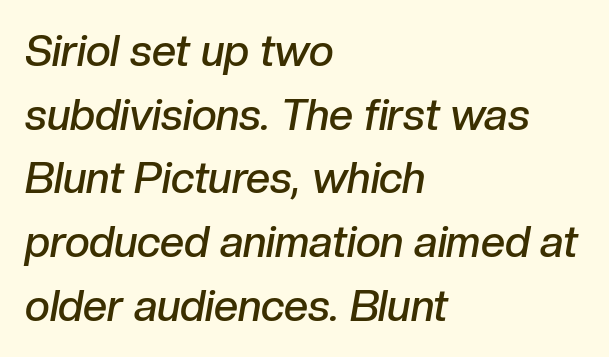
The line texture is even and compact thanks to regular tracking. Is this a fixed-width face? No — the glyphs have proportional, varying widths. Beneath every word, the page is bare. All the whitespace from short lines collects on the right.
